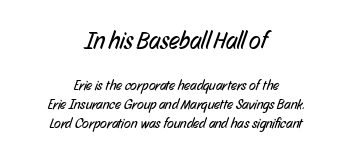
{"bold": "no", "underline": "no", "align": "center", "line_spacing": "normal", "line_spacing_ratio": 1.37, "letter_spacing": "normal", "letter_spacing_em": 0.0, "larger_block": "first", "size_ratio": 1.71, "glyph_px": 24}
